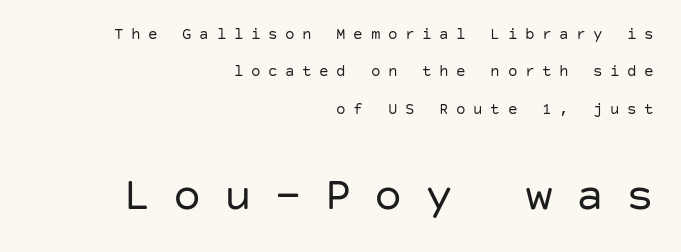
Q: Is the text bold? A: No.
Q: Is the text italic (slanted)? A: No, it is upright.
Q: Is the typeface a serif or a sans-serif typeface? A: Sans-serif.
Q: Is the text underlined? A: No.
Q: How is the paragraph aligned? A: Right-aligned.
Q: Is the spacing between letters normal or unusually wide? A: Unusually wide.
Q: Is the spacing between lines tight, normal or loose? A: Loose.
Q: Which block of text is set in a larger size, the first (top) or the second (bottom)? A: The second (bottom) one.
Q: Width (condensed, normal, or wide)? A: Normal.
Q: Stroke contrast? A: Low.
Q: x-height? A: Large.
